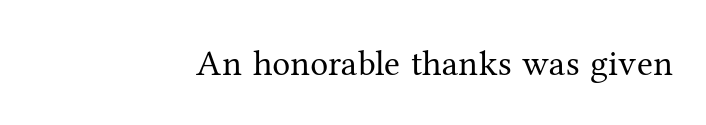
{"serif": "yes", "italic": "no", "bold": "no", "weight": "regular", "width": "normal", "stroke_contrast": "medium", "x_height": "medium", "monospaced": "no", "underline": "no", "align": "right", "letter_spacing": "normal", "letter_spacing_em": 0.0, "glyph_px": 36}
